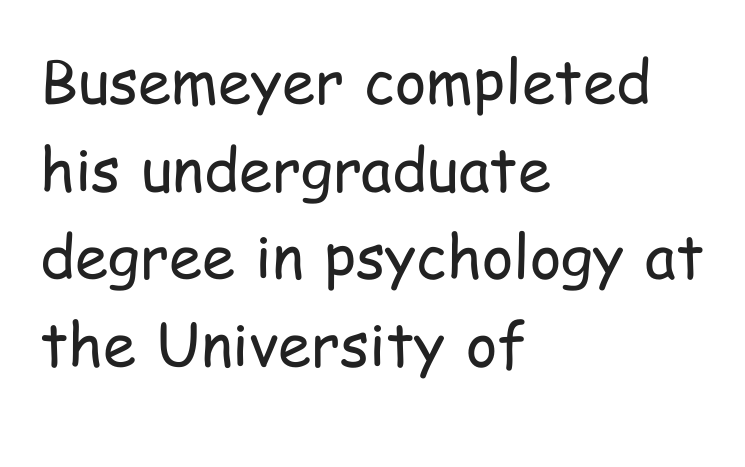
The image shows 60 px regular-weight, condensed sans-serif type, upright; set left-aligned, normal line spacing (1.46x), normal letter spacing, not underlined; low stroke contrast and a medium x-height.
